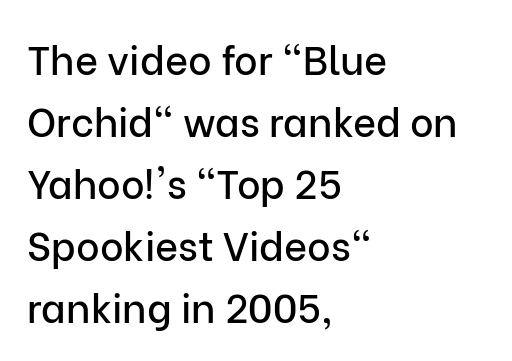
The font family rendered here belongs to the sans-serif group. Do the characters align in a grid? No, the font is proportional. The lines in this sample share a left origin and differ only in where they stop. These lines keep a tight, regular rhythm from letter to letter. Nope, not italic — everything's standing straight.
